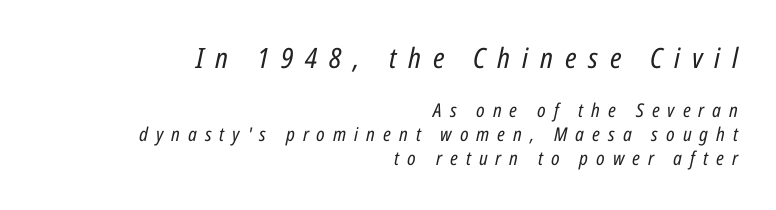
{"italic": "yes", "lean": "right", "slant_degrees": 12, "bold": "no", "weight": "regular", "width": "condensed", "stroke_contrast": "low", "x_height": "medium", "monospaced": "no", "underline": "no", "align": "right", "line_spacing": "normal", "line_spacing_ratio": 1.27, "letter_spacing": "wide", "letter_spacing_em": 0.42, "larger_block": "first", "size_ratio": 1.47, "glyph_px": 28}
